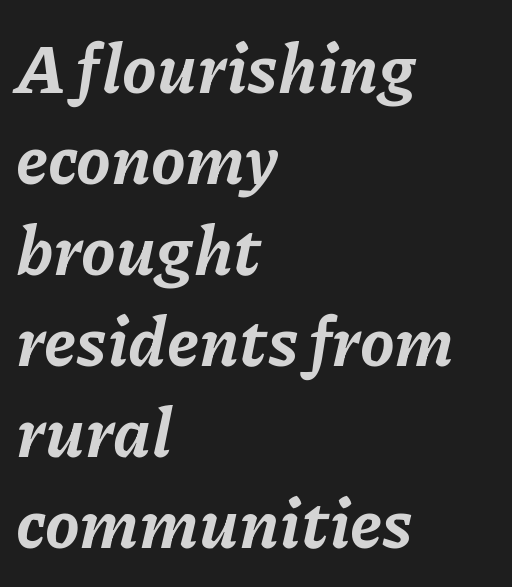
{"italic": "yes", "lean": "right", "slant_degrees": 11, "bold": "yes", "weight": "bold", "width": "normal", "stroke_contrast": "low", "x_height": "medium", "monospaced": "no", "underline": "no", "align": "left", "line_spacing": "normal", "line_spacing_ratio": 1.32, "letter_spacing": "normal", "letter_spacing_em": 0.0, "glyph_px": 69}
